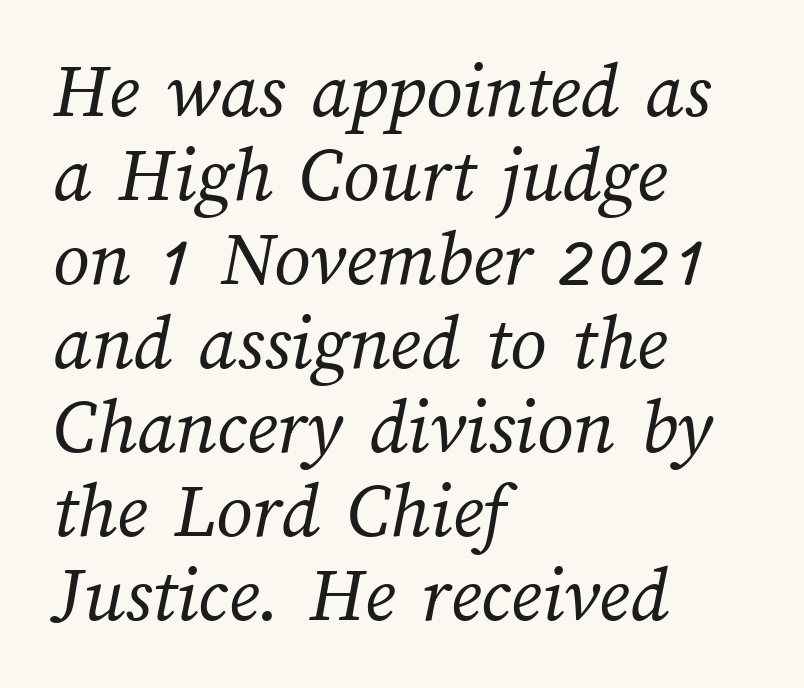
The image shows 80 px regular-weight type; set left-aligned, tight line spacing (1.05x), normal letter spacing, not underlined; medium stroke contrast and a medium x-height.
